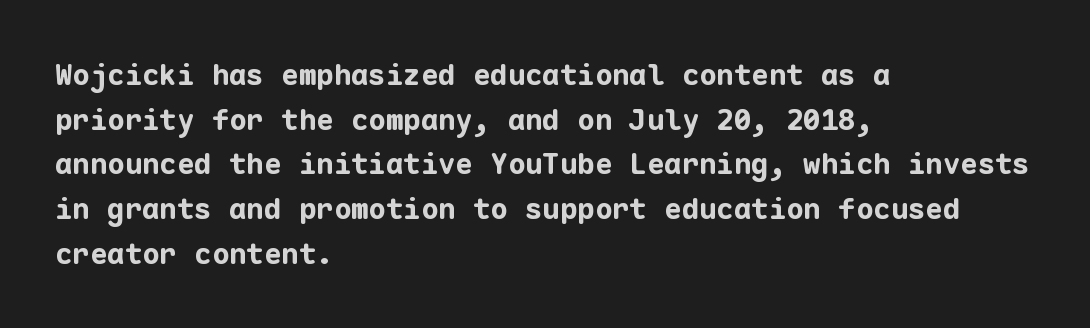
{"serif": "no", "italic": "no", "bold": "yes", "weight": "bold", "width": "normal", "stroke_contrast": "low", "x_height": "medium", "monospaced": "yes", "underline": "no", "align": "left", "line_spacing": "normal", "line_spacing_ratio": 1.54, "letter_spacing": "normal", "letter_spacing_em": 0.0, "glyph_px": 29}
